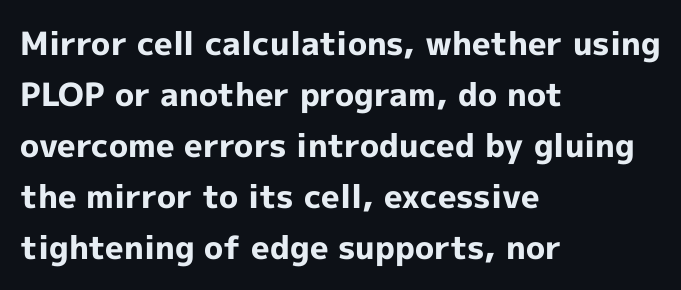
The image shows 32 px bold sans-serif type, upright; set left-aligned, normal line spacing (1.59x), normal letter spacing, not underlined; a medium x-height.
